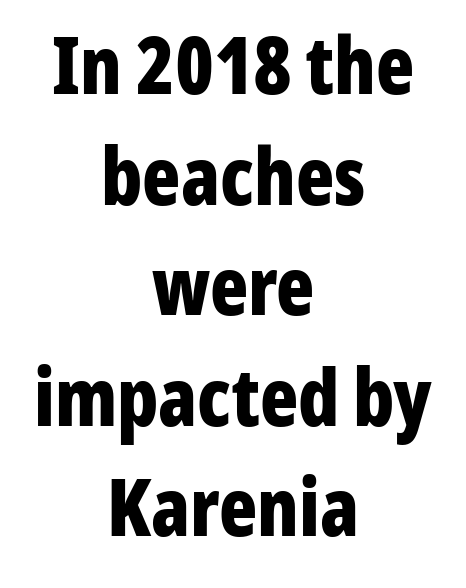
The image shows 79 px bold, condensed sans-serif type, upright; set centered, normal line spacing (1.4x), normal letter spacing, not underlined; low stroke contrast and a medium x-height.
